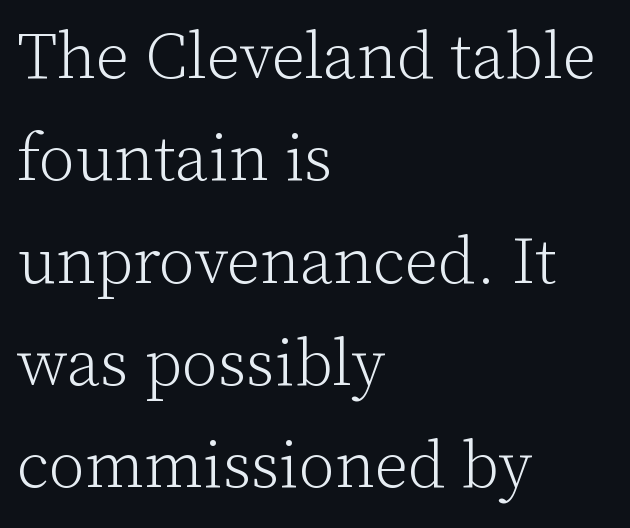
The typesetting does not lean heavy: it is not bold. Inter-character spacing is left at the font's built-in metrics. Varying glyph widths throughout — classic text-font behaviour. Stroke terminals: seriffed. Tall strokes in this sample are plumb rather than angled. Line spacing here is normal.
